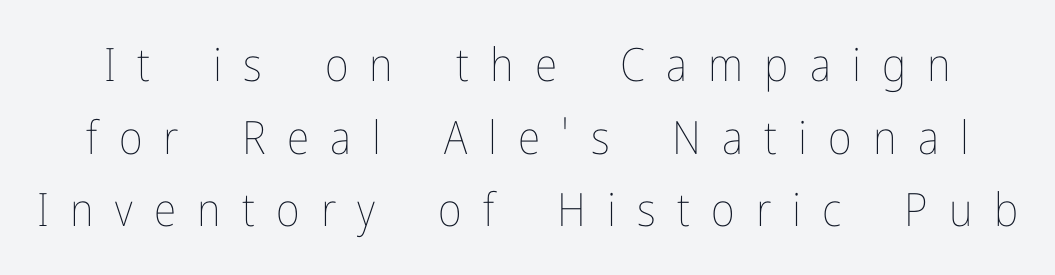
No heavy texture on the line: the type isn't bold. The line texture is sparse and dotted thanks to wide tracking. The axis of the letterforms is exactly vertical. Varying glyph widths throughout — classic text-font behaviour. Students, observe: this is what conventionally led text looks like. Each row of text sits above clean, open space.
